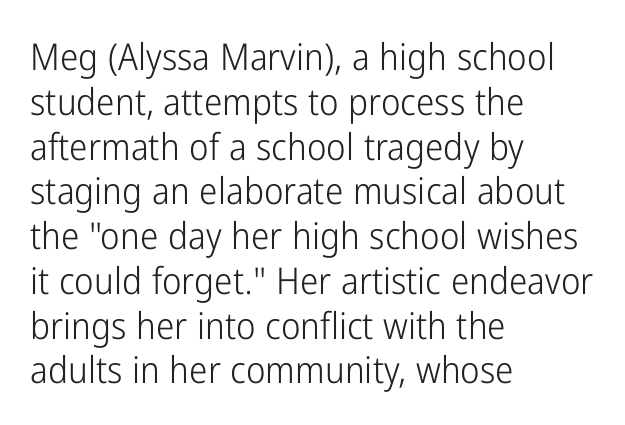
{"serif": "no", "italic": "no", "bold": "no", "weight": "light", "width": "condensed", "stroke_contrast": "low", "x_height": "medium", "monospaced": "no", "underline": "no", "align": "left", "line_spacing_ratio": 1.21, "letter_spacing": "normal", "letter_spacing_em": 0.0, "glyph_px": 37}
